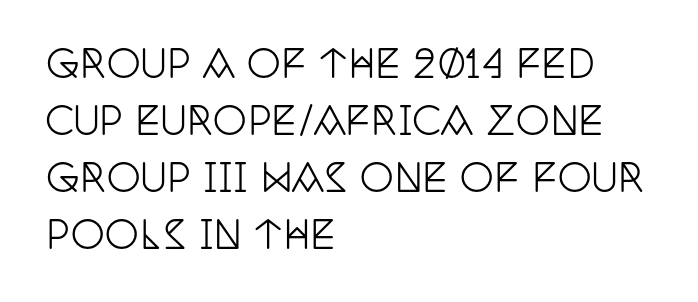
{"serif": "yes", "italic": "no", "width": "condensed", "stroke_contrast": "low", "x_height": "large", "monospaced": "no", "underline": "no", "align": "left", "line_spacing": "normal", "line_spacing_ratio": 1.5, "letter_spacing": "normal", "letter_spacing_em": 0.0, "glyph_px": 38}
